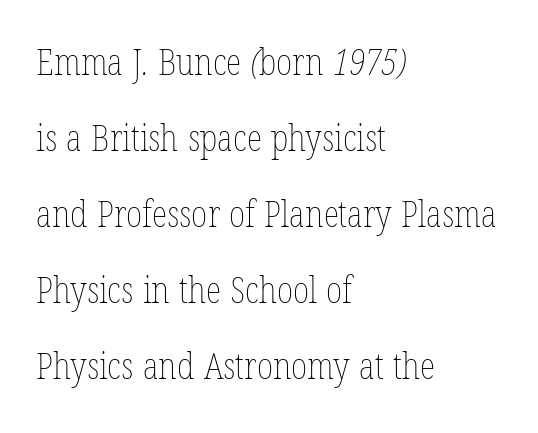
{"bold": "no", "weight": "thin", "width": "condensed", "stroke_contrast": "low", "x_height": "medium", "monospaced": "no", "underline": "no", "align": "left", "line_spacing": "loose", "line_spacing_ratio": 2.11, "letter_spacing": "normal", "letter_spacing_em": 0.0, "glyph_px": 36}
